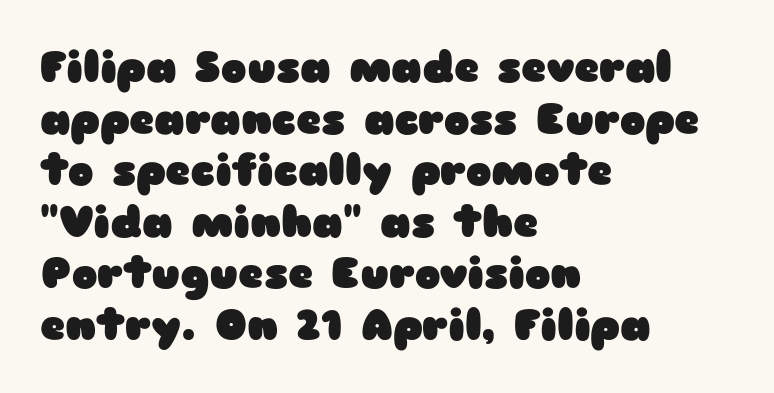
The passage shown is not underscored anywhere. Proportional: the letters do not fall into vertical columns. Is the type bold? Yes — the strokes are clearly thick and heavy. The typesetter chose a ragged-right arrangement here. What stands out about the letter spacing? Nothing — it is the standard amount. Posture: upright roman.
